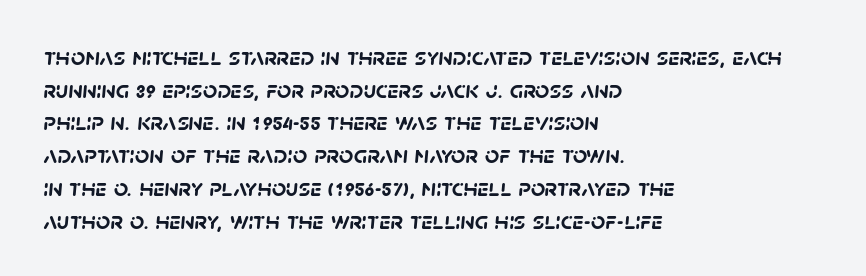
Letter spacing: default. The font is running at its bold setting. The rows are spaced the way most documents space them. Only glyphs here, with clear space below each row.
